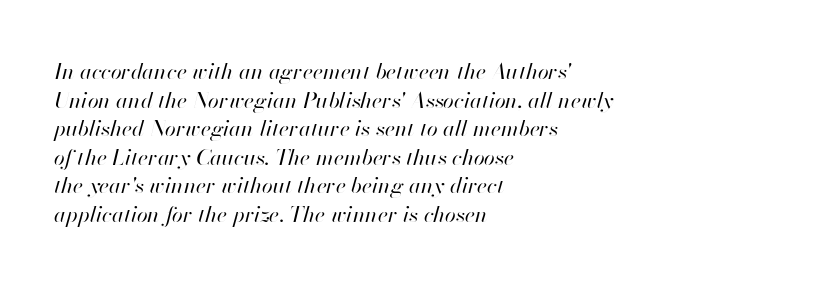
The image shows 22 px text type, italic (leaning right); set left-aligned, normal line spacing (1.3x), normal letter spacing, not underlined.
